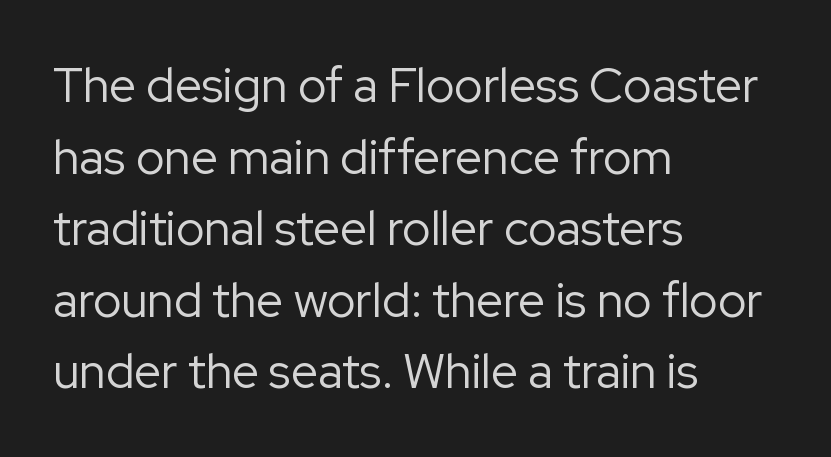
The image shows 48 px regular-weight sans-serif type, upright; set left-aligned, normal line spacing (1.49x), normal letter spacing, not underlined; low stroke contrast and a medium x-height.
